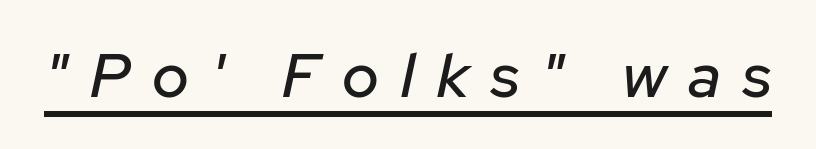
Honestly, the underline is the first thing you notice here. What stands out about the letter spacing? Its width — letters are far apart. The rendering uses natural spacing where letterforms have individual widths. Posture: slanted.
